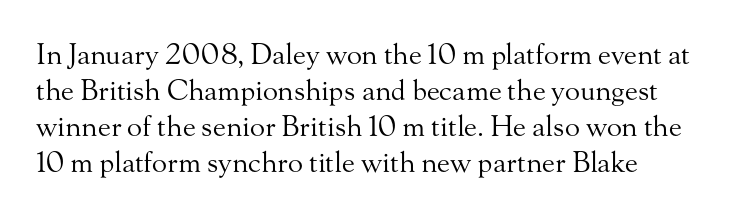
Q: Is the text bold? A: No.
Q: Is the text italic (slanted)? A: No, it is upright.
Q: Is the typeface a serif or a sans-serif typeface? A: Serif.
Q: Is the text underlined? A: No.
Q: Is the spacing between letters normal or unusually wide? A: Normal.
Q: Is the spacing between lines tight, normal or loose? A: Normal.
Q: Width (condensed, normal, or wide)? A: Normal.
Q: Stroke contrast? A: Medium.
Q: x-height? A: Small.
Q: Monospaced? A: No.
